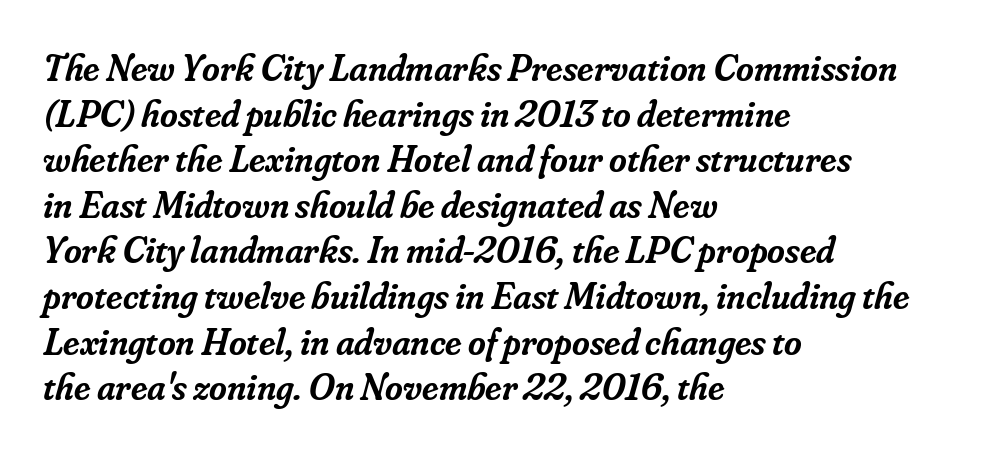
{"serif": "yes", "italic": "yes", "lean": "right", "slant_degrees": 16, "bold": "semi", "weight": "semibold", "width": "normal", "stroke_contrast": "low", "x_height": "small", "monospaced": "no", "underline": "no", "align": "left", "line_spacing_ratio": 1.2, "letter_spacing": "normal", "letter_spacing_em": 0.0, "glyph_px": 38}
